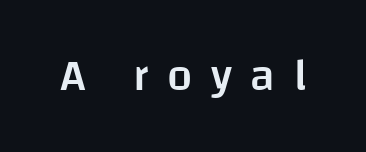
Think of a printed novel: that variable character pitch is what you see here. Anything drawn beneath the words? Only blank space. A somewhat darkened texture: the type is semibold rather than bold. Display-style spreading of the glyphs; the letterfit is very open.
